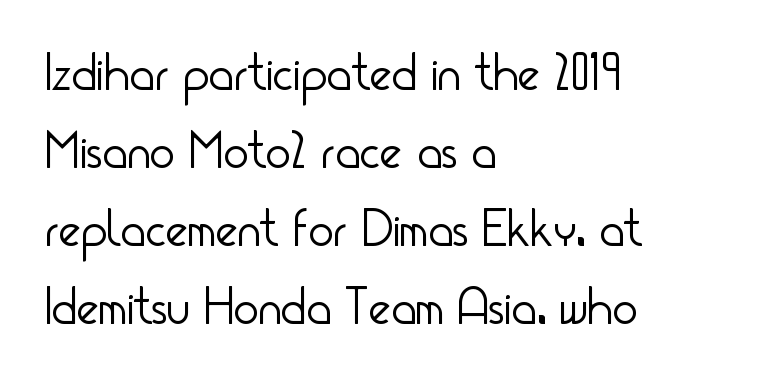
The image shows 53 px light, condensed sans-serif type, upright; set left-aligned, normal line spacing (1.47x), normal letter spacing, not underlined; low stroke contrast and a small x-height.
